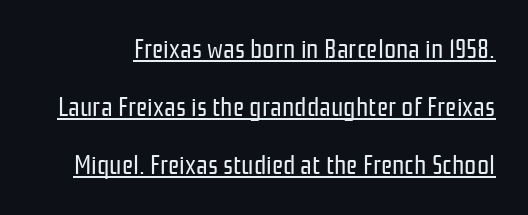
{"italic": "no", "bold": "no", "underline": "yes", "line_spacing": "loose", "line_spacing_ratio": 2.15, "letter_spacing": "normal", "letter_spacing_em": 0.0, "glyph_px": 27}
